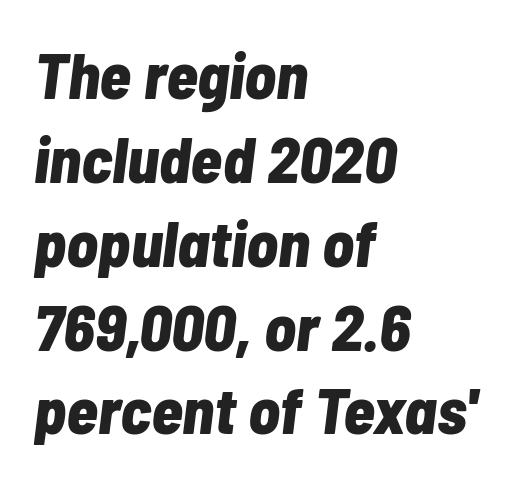
Vertically, the passage feels balanced, rows spaced as you'd expect. Here the glyphs are tracked normally, forming tight word shapes. Is this a fixed-width face? No — the glyphs have proportional, varying widths. Observe the lean: these are italic letterforms. In CSS terms this would be text-align: left.
